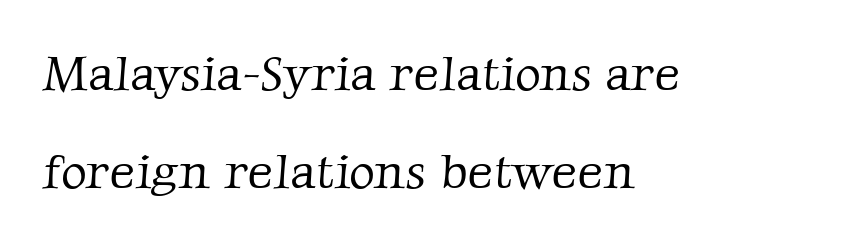
Q: Is the text bold? A: No.
Q: Is the typeface a serif or a sans-serif typeface? A: Serif.
Q: Is the text underlined? A: No.
Q: How is the paragraph aligned? A: Left-aligned.
Q: Is the spacing between letters normal or unusually wide? A: Normal.
Q: Is the spacing between lines tight, normal or loose? A: Loose.
Q: Width (condensed, normal, or wide)? A: Normal.
Q: Stroke contrast? A: Low.
Q: x-height? A: Medium.
Q: Monospaced? A: No.
